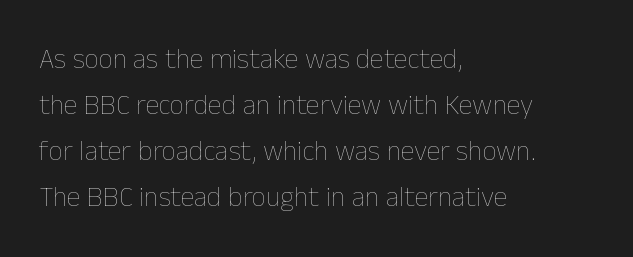
Q: Is the text bold? A: No.
Q: Is the text italic (slanted)? A: No, it is upright.
Q: Is the text underlined? A: No.
Q: How is the paragraph aligned? A: Left-aligned.
Q: Is the spacing between letters normal or unusually wide? A: Normal.
Q: Is the spacing between lines tight, normal or loose? A: Normal.
Q: Width (condensed, normal, or wide)? A: Normal.
Q: Stroke contrast? A: Low.
Q: x-height? A: Medium.
Q: Monospaced? A: No.
